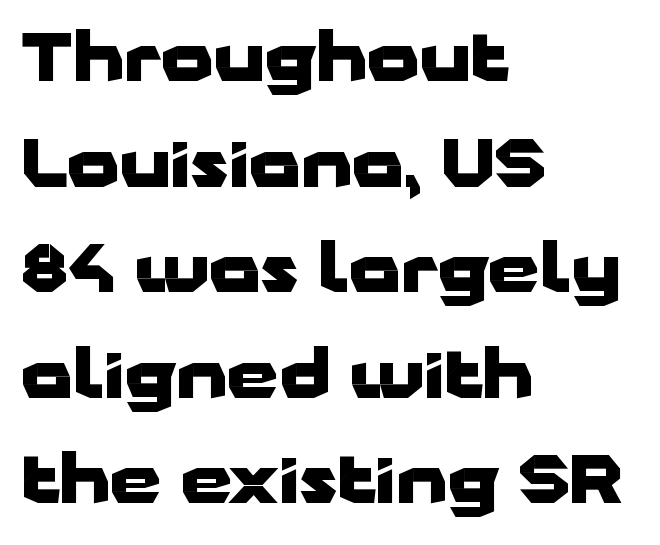
The image shows 66 px heavy, wide sans-serif type, upright; set left-aligned, normal line spacing (1.6x), normal letter spacing, not underlined; low stroke contrast and a medium x-height.
